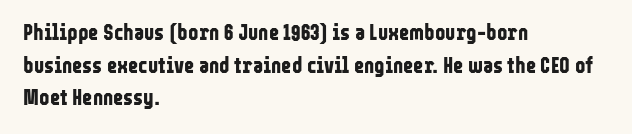
Q: Is the text bold? A: Yes.
Q: Is the text italic (slanted)? A: No, it is upright.
Q: Is the text underlined? A: No.
Q: How is the paragraph aligned? A: Left-aligned.
Q: Is the spacing between letters normal or unusually wide? A: Normal.
Q: Is the spacing between lines tight, normal or loose? A: Normal.
